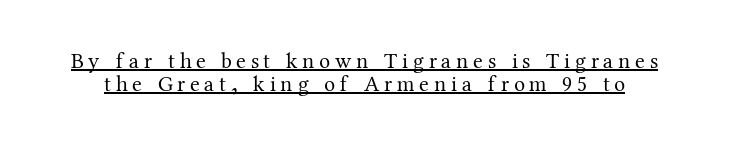
{"italic": "no", "bold": "no", "underline": "yes", "line_spacing": "tight", "line_spacing_ratio": 1.05, "letter_spacing": "wide", "letter_spacing_em": 0.21, "glyph_px": 22}
